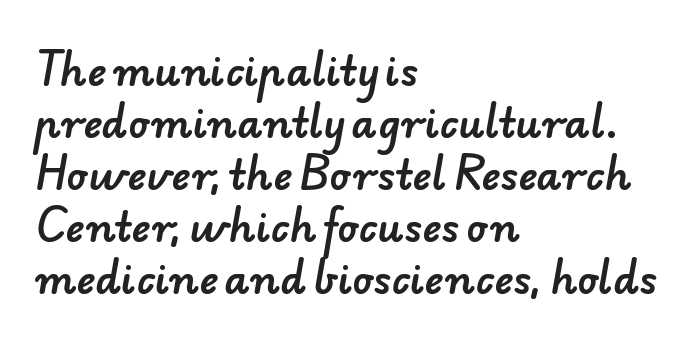
Students, observe: this is what conventionally led text looks like. Each letter's strokes conclude bluntly, with no projecting serifs. What stands out about the letter spacing? Nothing — it is the standard amount. The area under the type is left untouched. Proportional: the letters do not fall into vertical columns. The paragraph shown leans on its left margin.
